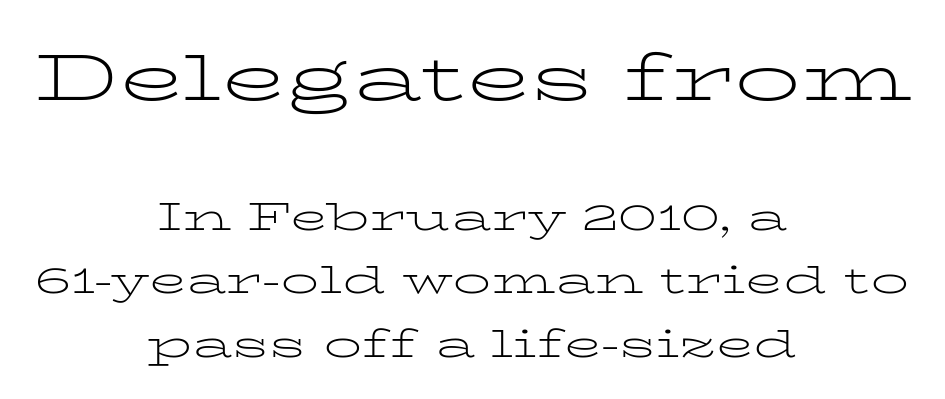
Q: Is the text bold? A: No.
Q: Is the text italic (slanted)? A: No, it is upright.
Q: Is the typeface a serif or a sans-serif typeface? A: Serif.
Q: Is the text underlined? A: No.
Q: How is the paragraph aligned? A: Centered.
Q: Is the spacing between letters normal or unusually wide? A: Normal.
Q: Is the spacing between lines tight, normal or loose? A: Normal.
Q: Which block of text is set in a larger size, the first (top) or the second (bottom)? A: The first (top) one.
Q: Width (condensed, normal, or wide)? A: Wide.
Q: Stroke contrast? A: Low.
Q: x-height? A: Medium.
Q: Monospaced? A: No.
